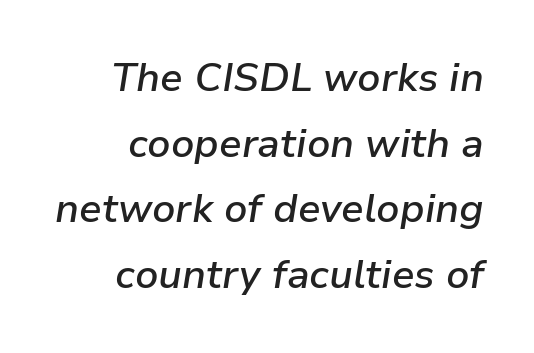
The image shows 40 px semibold type, italic (leaning right); set right-aligned, normal line spacing (1.64x), normal letter spacing, not underlined; low stroke contrast and a medium x-height.
